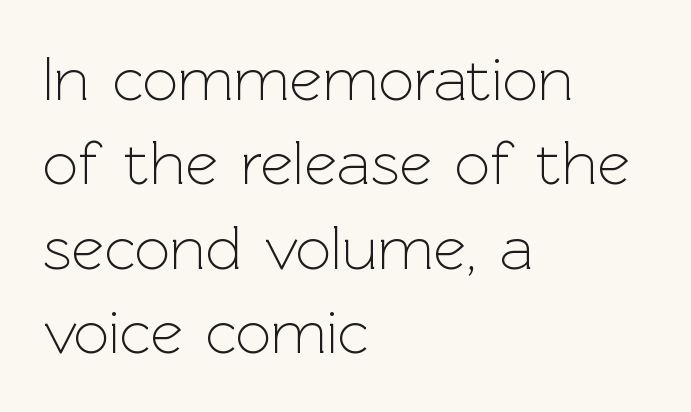
Q: Is the text bold? A: No.
Q: Is the text italic (slanted)? A: No, it is upright.
Q: Is the typeface a serif or a sans-serif typeface? A: Sans-serif.
Q: Is the text underlined? A: No.
Q: How is the paragraph aligned? A: Left-aligned.
Q: Is the spacing between letters normal or unusually wide? A: Normal.
Q: Is the spacing between lines tight, normal or loose? A: Normal.
Q: Width (condensed, normal, or wide)? A: Normal.
Q: x-height? A: Medium.
Q: Monospaced? A: No.
